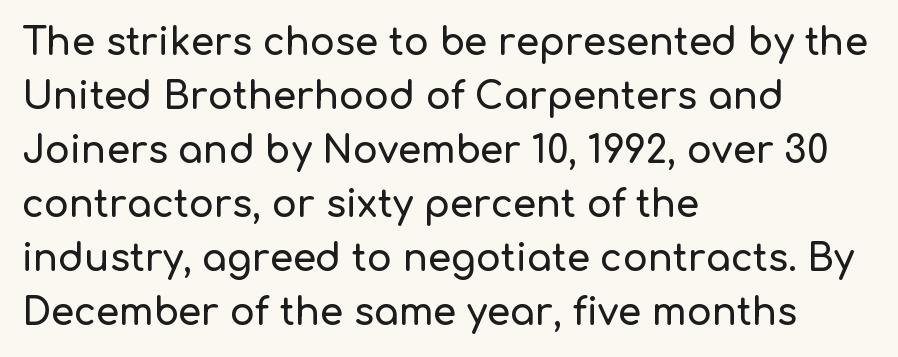
The image shows 37 px sans-serif type, upright; set left-aligned, normal line spacing (1.46x), normal letter spacing, not underlined; low stroke contrast and a medium x-height.
